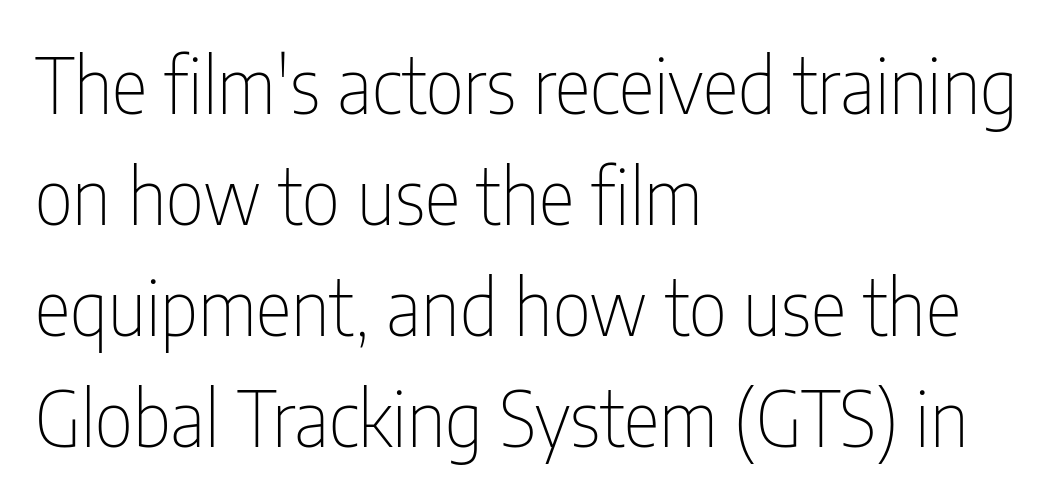
The image shows 76 px thin, condensed sans-serif type, upright; set left-aligned, normal line spacing (1.46x), normal letter spacing, not underlined; low stroke contrast and a medium x-height.
